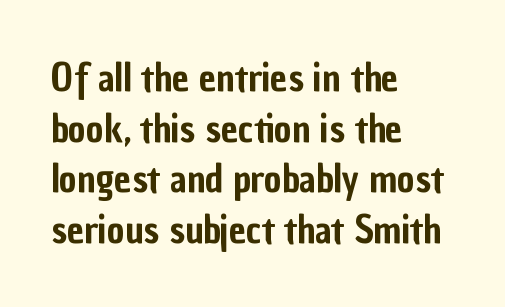
The image shows 38 px condensed sans-serif type, upright; set left-aligned, normal line spacing (1.33x), normal letter spacing, not underlined; low stroke contrast and a medium x-height.
